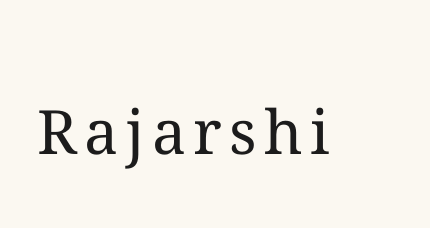
The image shows 61 px regular-weight type, upright; set not underlined; medium stroke contrast and a medium x-height.
